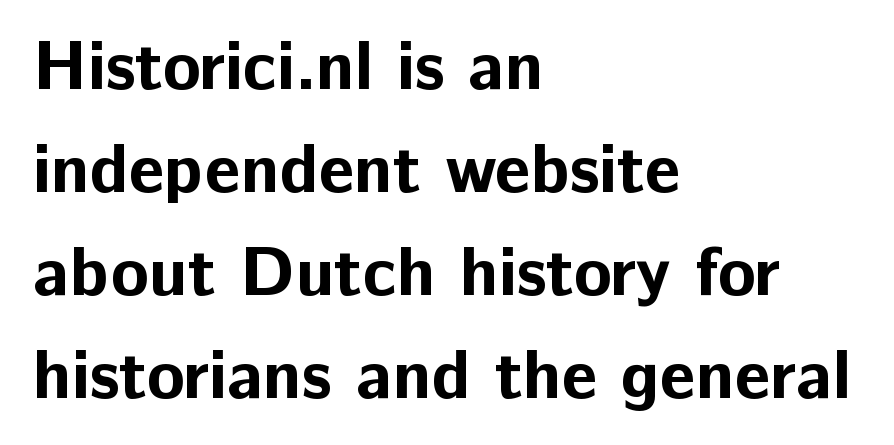
Q: Is the text bold? A: Yes.
Q: Is the text italic (slanted)? A: No, it is upright.
Q: Is the typeface a serif or a sans-serif typeface? A: Sans-serif.
Q: Is the text underlined? A: No.
Q: How is the paragraph aligned? A: Left-aligned.
Q: Is the spacing between letters normal or unusually wide? A: Normal.
Q: Is the spacing between lines tight, normal or loose? A: Normal.
Q: Width (condensed, normal, or wide)? A: Normal.
Q: Stroke contrast? A: Low.
Q: x-height? A: Medium.
Q: Monospaced? A: No.
